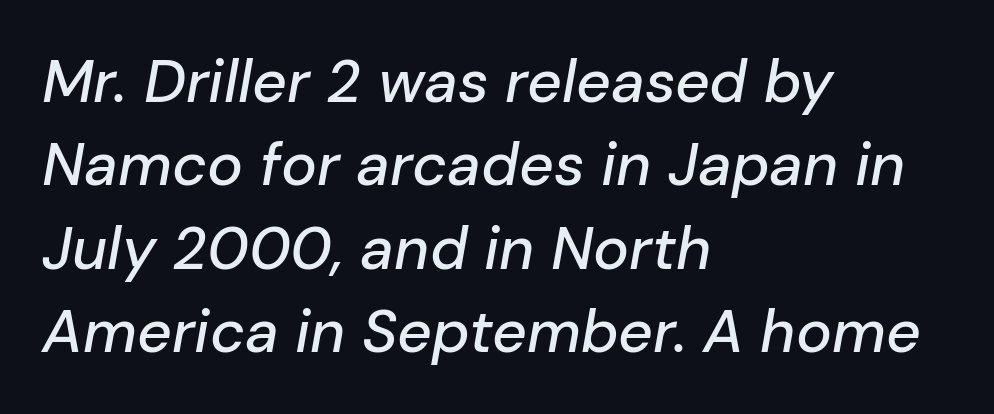
Inter-character spacing is left at the font's built-in metrics. The string is rendered with underlining switched off. Note the varied advance widths — an 'i' is clearly narrower than an 'm'. A classic flush-left, rag-right setting is used for this passage. How would I describe the line gaps? Plain and ordinary.
